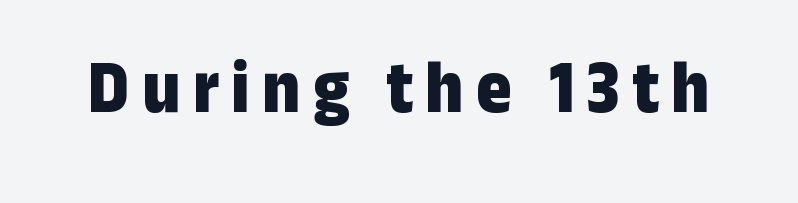
These lines are rendered in a variable-pitch font. The specimen reads as upright at a glance. The foot of each line stays bare and open. Compared with an ordinary text face, these strokes are far heavier — a full bold. This rendering employs a face without finishing strokes, i.e., a sans-serif.
